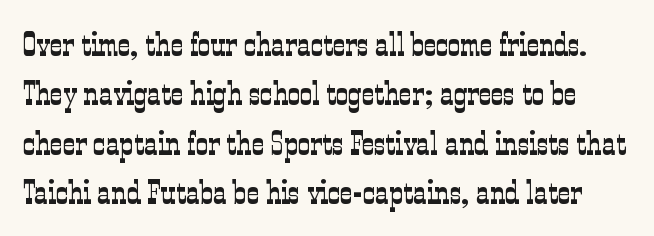
{"serif": "yes", "italic": "no", "bold": "no", "weight": "light", "width": "condensed", "stroke_contrast": "low", "x_height": "medium", "monospaced": "no", "underline": "no", "line_spacing": "normal", "line_spacing_ratio": 1.45, "letter_spacing": "normal", "letter_spacing_em": 0.0, "glyph_px": 34}
